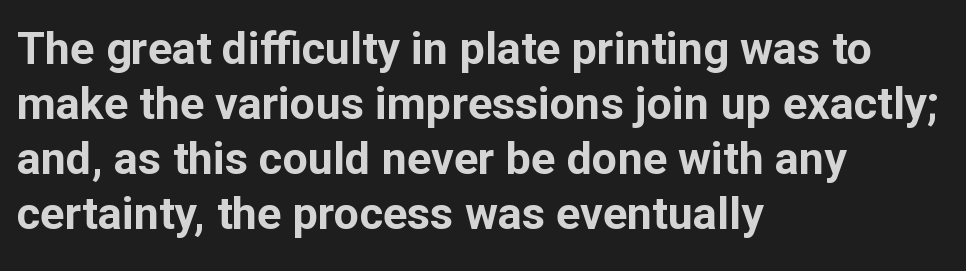
Q: Is the text bold? A: Yes.
Q: Is the text italic (slanted)? A: No, it is upright.
Q: Is the typeface a serif or a sans-serif typeface? A: Sans-serif.
Q: Is the text underlined? A: No.
Q: How is the paragraph aligned? A: Left-aligned.
Q: Is the spacing between letters normal or unusually wide? A: Normal.
Q: Width (condensed, normal, or wide)? A: Normal.
Q: Stroke contrast? A: Low.
Q: x-height? A: Medium.
Q: Monospaced? A: No.
